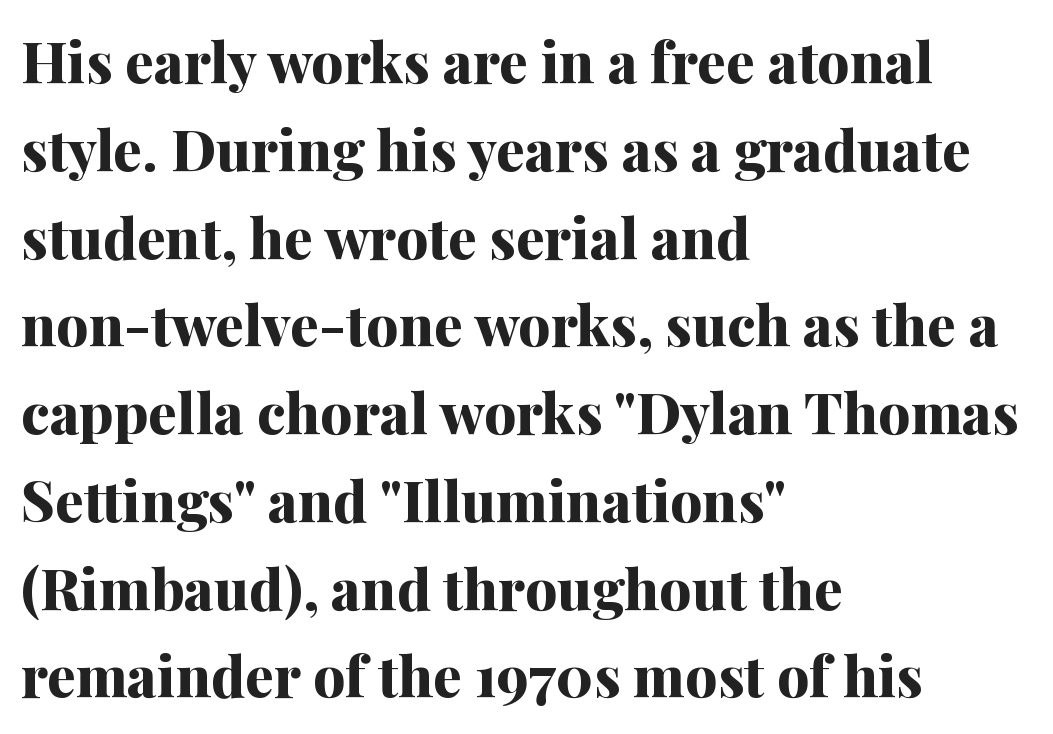
Q: Is the text bold? A: Yes.
Q: Is the text italic (slanted)? A: No, it is upright.
Q: Is the typeface a serif or a sans-serif typeface? A: Serif.
Q: Is the text underlined? A: No.
Q: How is the paragraph aligned? A: Left-aligned.
Q: Is the spacing between letters normal or unusually wide? A: Normal.
Q: Is the spacing between lines tight, normal or loose? A: Normal.
Q: Width (condensed, normal, or wide)? A: Normal.
Q: Stroke contrast? A: Medium.
Q: x-height? A: Medium.
Q: Monospaced? A: No.
